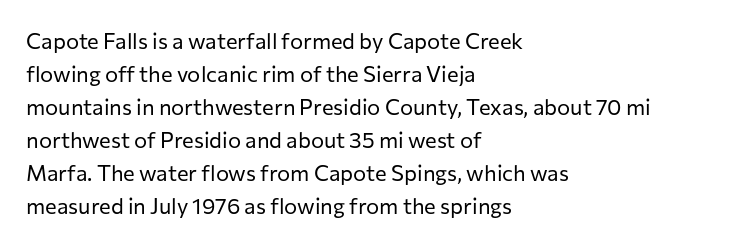
Q: Is the text bold? A: No.
Q: Is the text italic (slanted)? A: No, it is upright.
Q: Is the text underlined? A: No.
Q: How is the paragraph aligned? A: Left-aligned.
Q: Is the spacing between letters normal or unusually wide? A: Normal.
Q: Is the spacing between lines tight, normal or loose? A: Normal.
